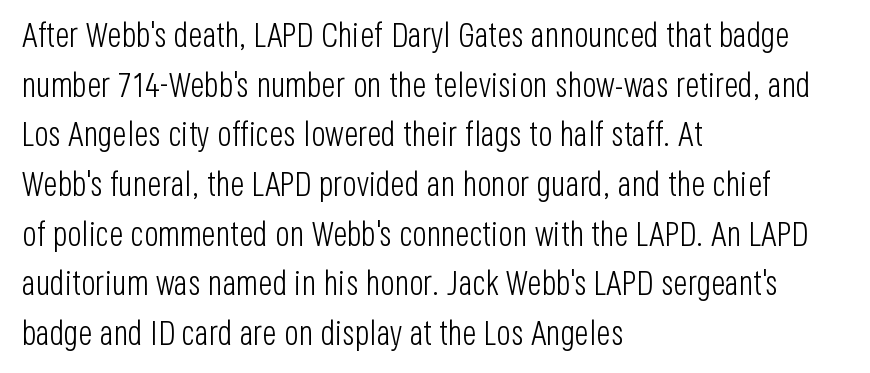
The image shows 34 px light, condensed sans-serif type, upright; set left-aligned, normal line spacing (1.46x), normal letter spacing, not underlined; low stroke contrast and a large x-height.
